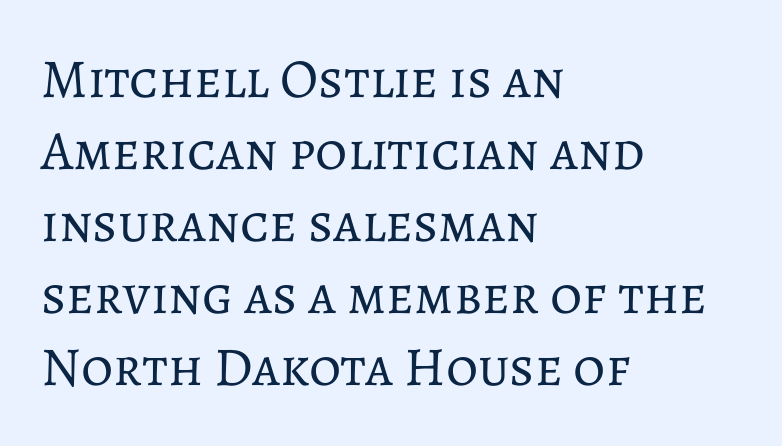
Q: Is the text bold? A: No.
Q: Is the text italic (slanted)? A: No, it is upright.
Q: Is the text underlined? A: No.
Q: How is the paragraph aligned? A: Left-aligned.
Q: Is the spacing between letters normal or unusually wide? A: Normal.
Q: Is the spacing between lines tight, normal or loose? A: Normal.
Q: Width (condensed, normal, or wide)? A: Normal.
Q: Stroke contrast? A: Low.
Q: x-height? A: Medium.
Q: Monospaced? A: No.
